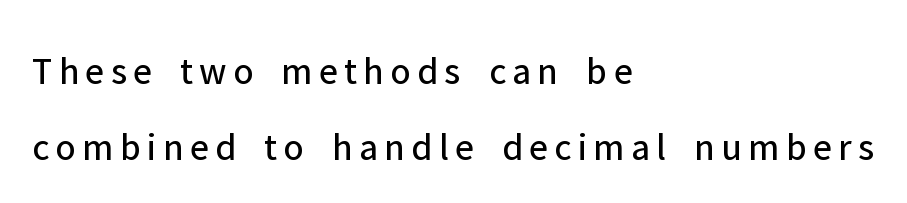
{"serif": "no", "italic": "no", "bold": "no", "weight": "regular", "width": "normal", "stroke_contrast": "low", "x_height": "medium", "monospaced": "no", "underline": "no", "align": "left", "line_spacing": "loose", "line_spacing_ratio": 1.95, "glyph_px": 39}
